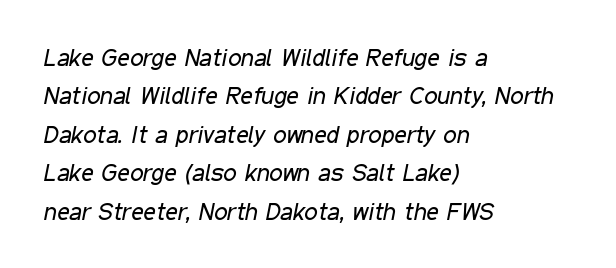
The passage shown has conventional tracking throughout. Stroke mass is kept to a normal reading level or below. Regular leading. Anything drawn beneath the words? Only blank space.
